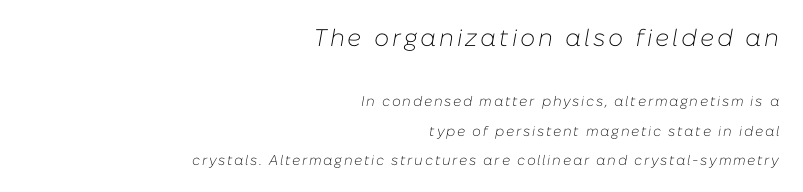
The image shows 24 px text type, italic (leaning right); set right-aligned, loose line spacing (2.09x), not underlined; the first (top) block is 1.71x larger.
